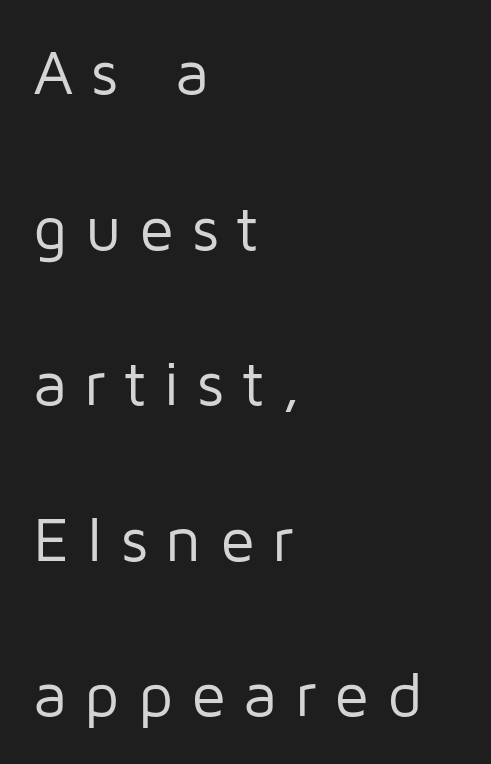
{"serif": "no", "italic": "no", "bold": "no", "weight": "regular", "width": "normal", "stroke_contrast": "low", "x_height": "medium", "monospaced": "no", "underline": "no", "align": "left", "line_spacing": "loose", "line_spacing_ratio": 2.47, "letter_spacing": "wide", "letter_spacing_em": 0.28, "glyph_px": 63}
